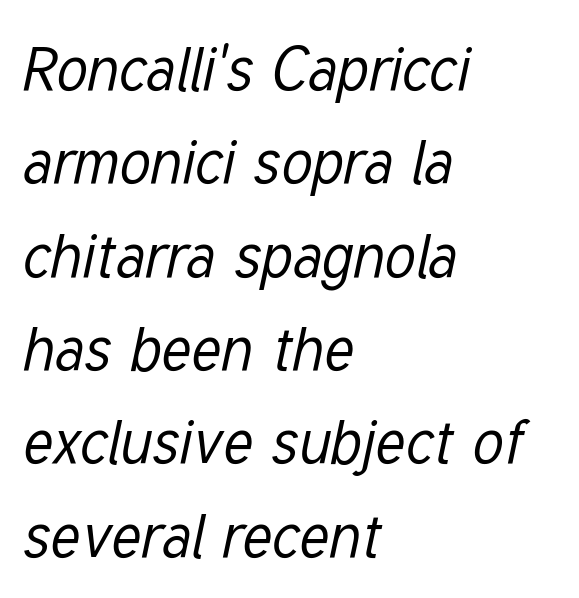
Q: Is the text bold? A: No.
Q: Is the text italic (slanted)? A: Yes, it leans right by about 12 degrees.
Q: Is the text underlined? A: No.
Q: How is the paragraph aligned? A: Left-aligned.
Q: Is the spacing between letters normal or unusually wide? A: Normal.
Q: Is the spacing between lines tight, normal or loose? A: Normal.
Q: Width (condensed, normal, or wide)? A: Condensed.
Q: Stroke contrast? A: Low.
Q: x-height? A: Medium.
Q: Monospaced? A: No.
